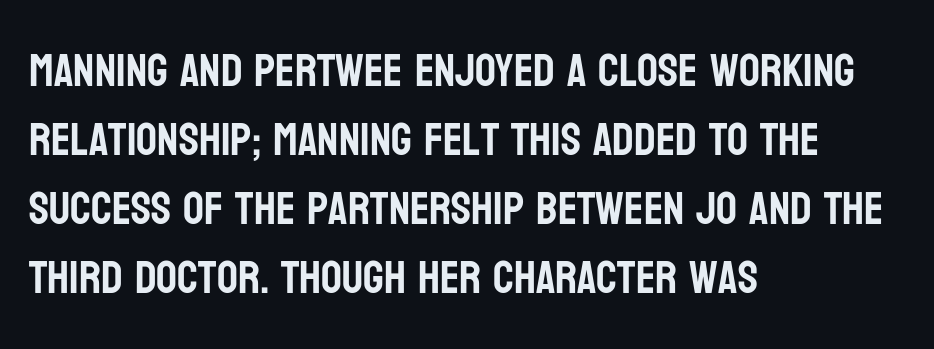
The image shows 46 px condensed sans-serif type, upright; set left-aligned, normal line spacing (1.5x), normal letter spacing, not underlined; low stroke contrast and a large x-height.
